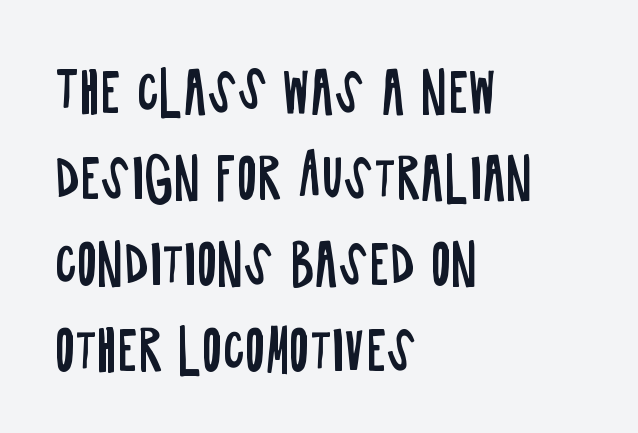
{"serif": "no", "italic": "no", "bold": "no", "weight": "regular", "width": "condensed", "stroke_contrast": "low", "x_height": "large", "monospaced": "no", "underline": "no", "align": "left", "line_spacing": "normal", "line_spacing_ratio": 1.59, "letter_spacing": "normal", "letter_spacing_em": 0.0, "glyph_px": 54}
